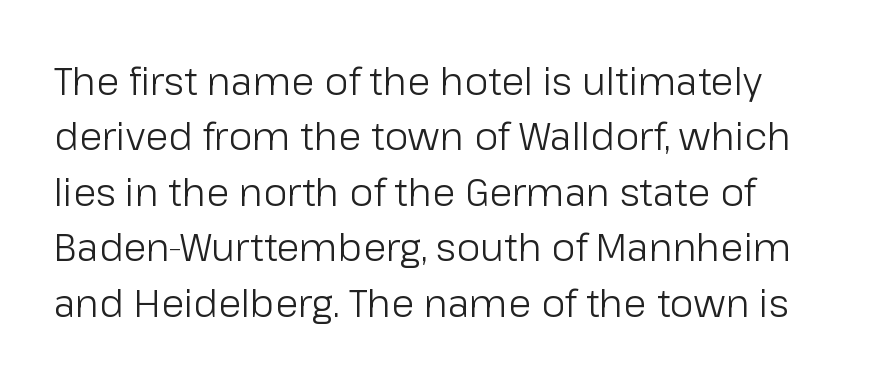
The image shows 38 px light sans-serif type, upright; set normal line spacing (1.46x), normal letter spacing, not underlined; low stroke contrast and a medium x-height.
